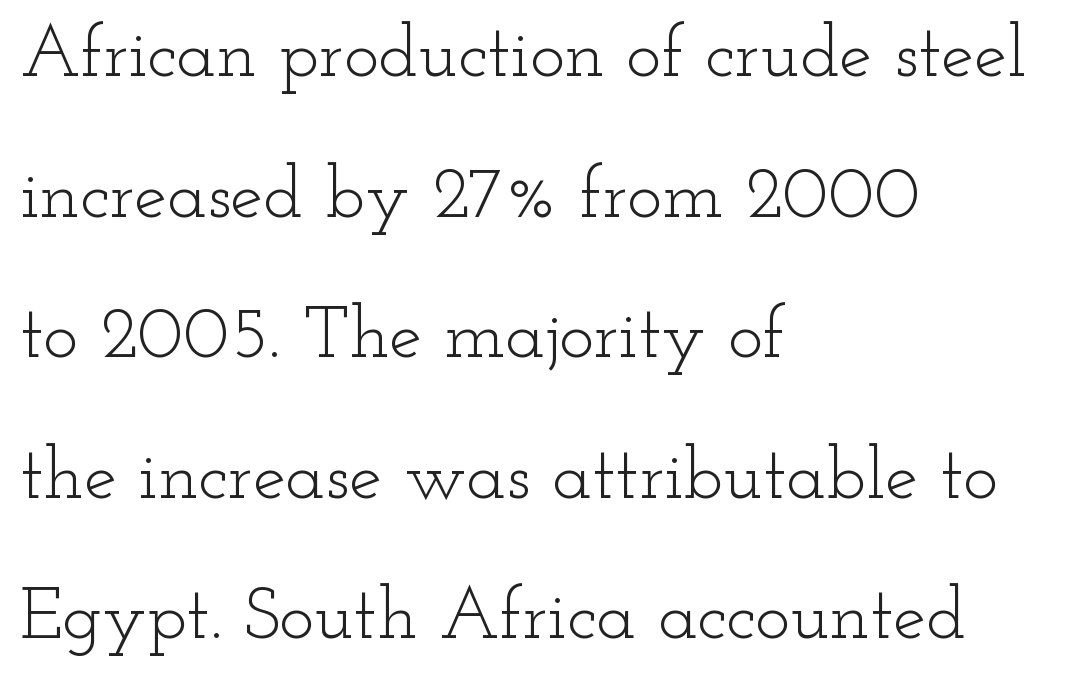
The image shows 74 px light, wide serif type, upright; set left-aligned, loose line spacing (1.9x), normal letter spacing, not underlined; low stroke contrast and a small x-height.
